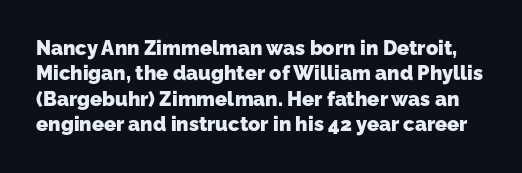
{"bold": "yes", "underline": "no", "line_spacing": "normal", "line_spacing_ratio": 1.27, "letter_spacing": "normal", "letter_spacing_em": 0.0, "glyph_px": 20}
